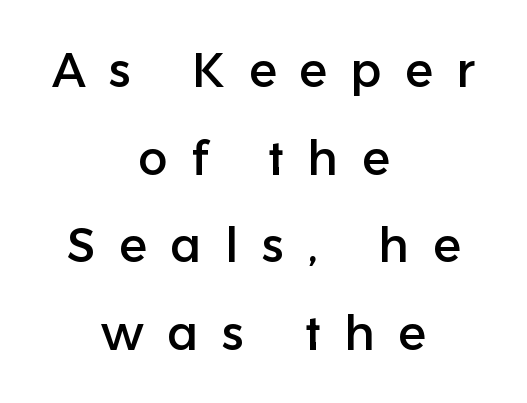
{"serif": "no", "italic": "no", "width": "normal", "stroke_contrast": "low", "x_height": "medium", "monospaced": "no", "underline": "no", "align": "center", "line_spacing_ratio": 1.79, "letter_spacing": "wide", "letter_spacing_em": 0.48, "glyph_px": 49}
